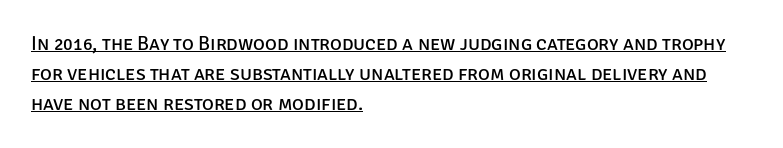
The axis of the letterforms is exactly vertical. The lines in this sample share a left origin and differ only in where they stop. Emphasis is given by a line drawn under the lettering. The horizontal fit of the characters is conventional and even.
